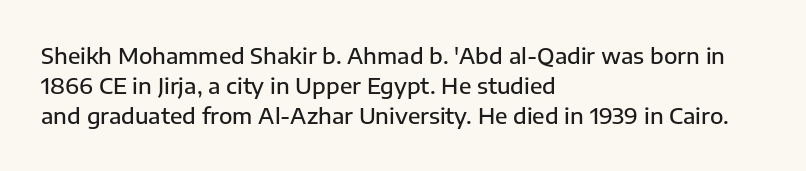
Q: Is the text bold? A: Semi-bold.
Q: Is the text italic (slanted)? A: No, it is upright.
Q: Is the text underlined? A: No.
Q: How is the paragraph aligned? A: Left-aligned.
Q: Is the spacing between letters normal or unusually wide? A: Normal.
Q: Is the spacing between lines tight, normal or loose? A: Normal.
